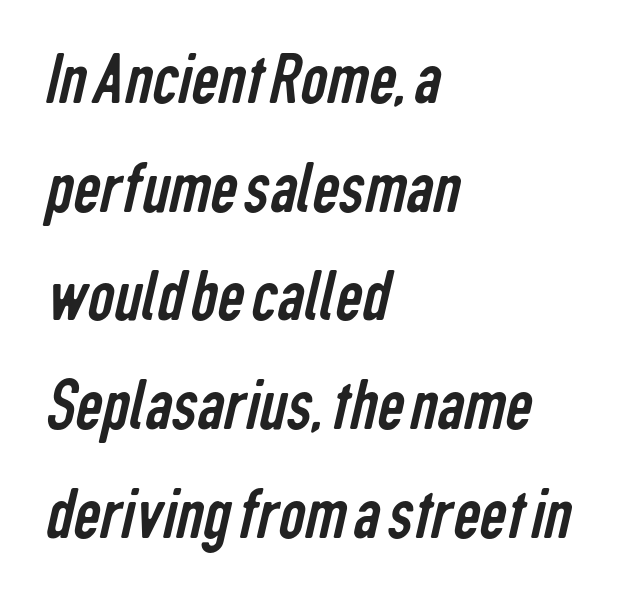
The image shows 75 px regular-weight, condensed sans-serif type; set left-aligned, normal line spacing (1.45x), normal letter spacing, not underlined; low stroke contrast and a medium x-height.
